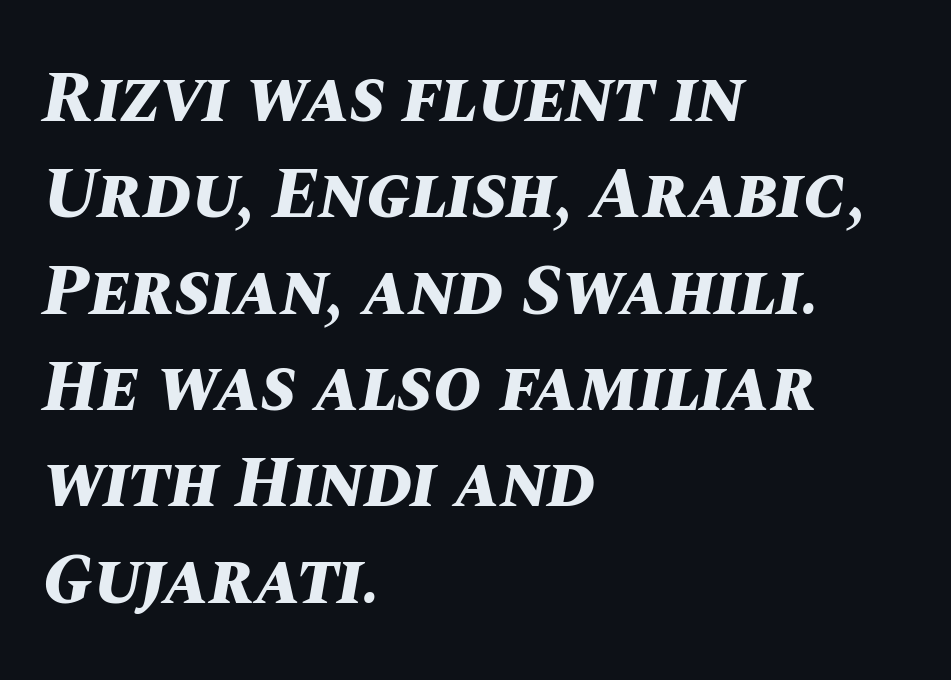
The image shows 73 px bold type, italic (leaning right); set left-aligned, normal line spacing (1.32x), normal letter spacing, not underlined; medium stroke contrast and a large x-height.
